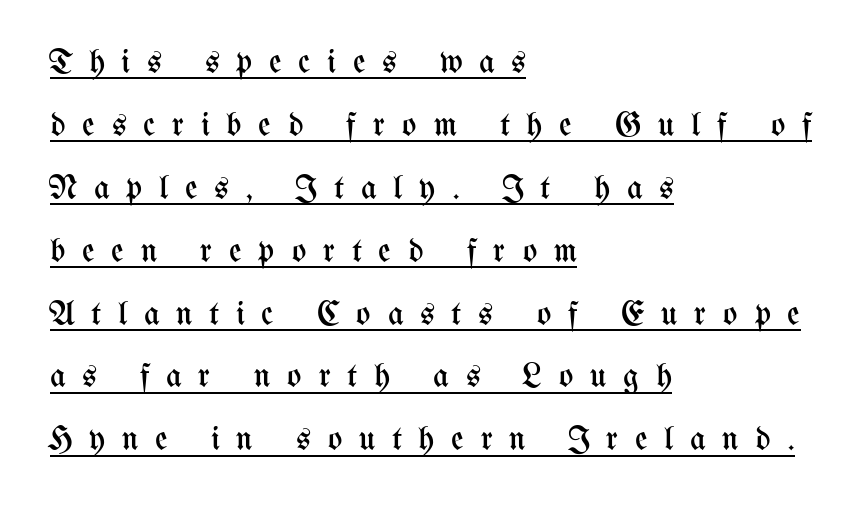
{"italic": "no", "bold": "no", "weight": "regular", "width": "condensed", "stroke_contrast": "medium", "x_height": "medium", "monospaced": "no", "underline": "yes", "align": "left", "line_spacing_ratio": 1.85, "letter_spacing": "wide", "letter_spacing_em": 0.49, "glyph_px": 34}
